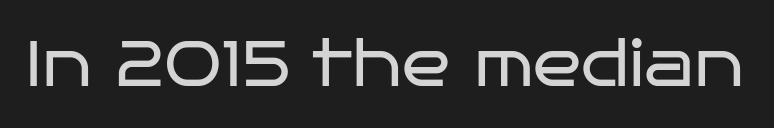
This is not heavy type; no bold has been used. Each row of text sits above clean, open space. Nobody touched the tracking dial on this one. Looks like regular typesetting: each glyph gets only the width it needs. The type sits square on the baseline with zero lean. The designer went with a sans here, leaving each stem footless.
